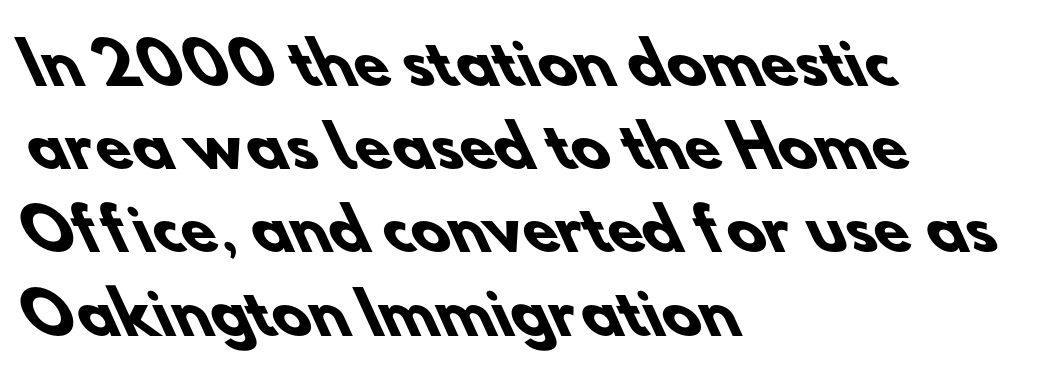
Is this a fixed-width face? No — the glyphs have proportional, varying widths. These lines are set flush left with a ragged right edge. Short note: letters normally spaced. The typesetting leans heavy: a genuine bold. Regarding leading, the lines here are spaced in the standard way.
